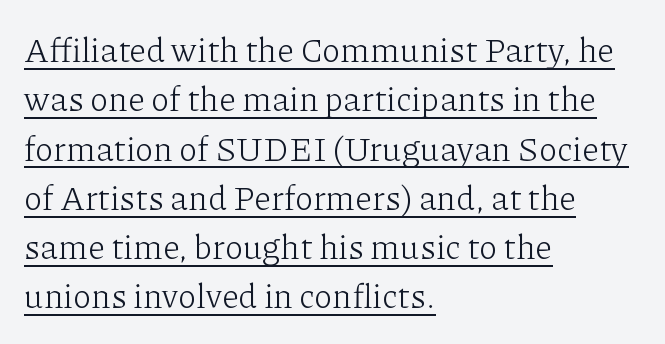
The image shows 34 px light serif type, upright; set left-aligned, normal line spacing (1.45x), normal letter spacing, underlined; low stroke contrast and a medium x-height.
